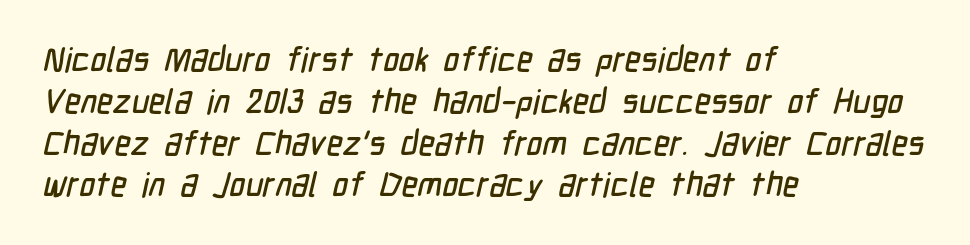
{"serif": "no", "width": "condensed", "stroke_contrast": "low", "x_height": "medium", "monospaced": "no", "underline": "no", "align": "left", "line_spacing_ratio": 1.23, "letter_spacing": "normal", "letter_spacing_em": 0.0, "glyph_px": 34}
